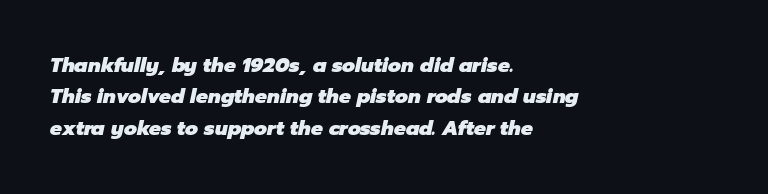
{"italic": "yes", "lean": "right", "slant_degrees": 12, "bold": "yes", "underline": "no", "align": "left", "line_spacing": "normal", "line_spacing_ratio": 1.57, "letter_spacing": "normal", "letter_spacing_em": 0.0, "glyph_px": 20}
